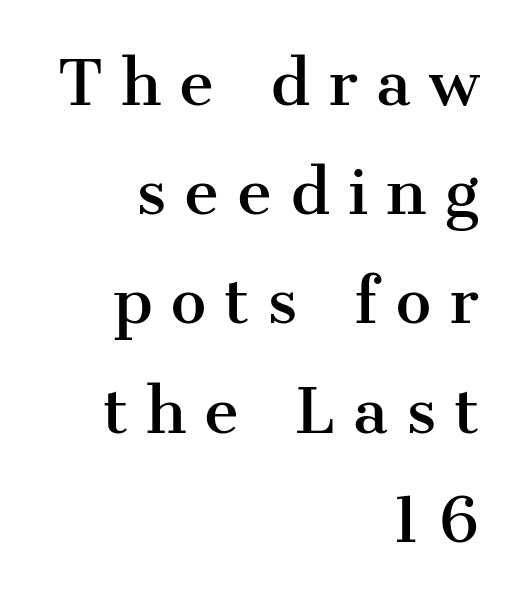
The image shows 60 px serif type, upright; set right-aligned, line spacing 1.82x, unusually wide letter spacing (+0.3 em), not underlined; medium stroke contrast and a medium x-height.
